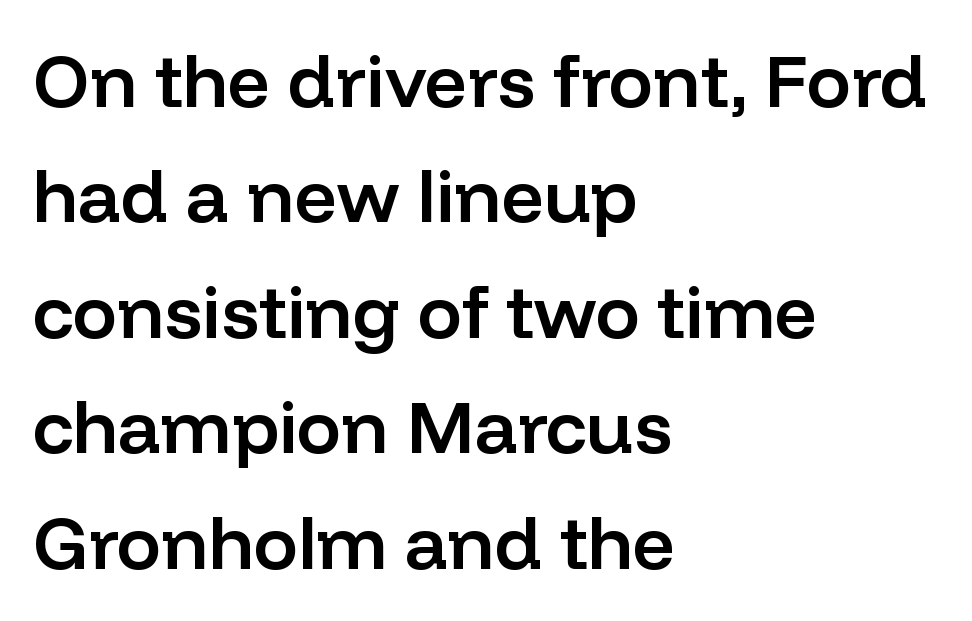
Characters follow at the spacing the type designer built in. Visually the block forms a straight wall on the left and a jagged coastline on the right. Each letter keeps its own natural width here, so spacing adapts to shape. The letters stand upright; this is a roman face. Slightly chunky letters — semibold, I'd say, not full bold.
